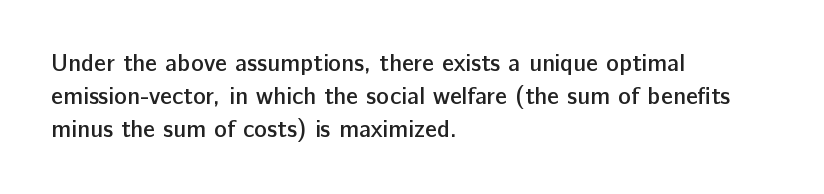
Q: Is the text bold? A: Semi-bold.
Q: Is the text italic (slanted)? A: No, it is upright.
Q: Is the text underlined? A: No.
Q: How is the paragraph aligned? A: Left-aligned.
Q: Is the spacing between letters normal or unusually wide? A: Normal.
Q: Is the spacing between lines tight, normal or loose? A: Normal.
